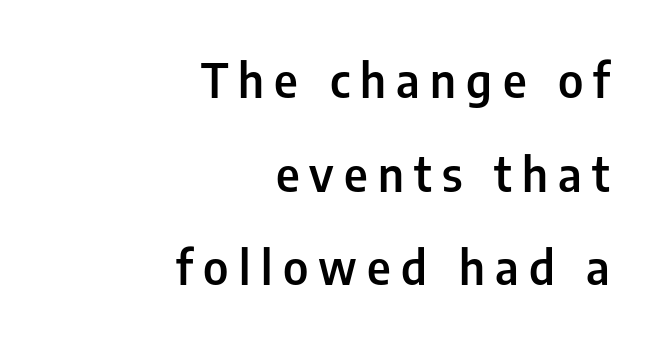
The image shows 47 px semibold, condensed sans-serif type, upright; set right-aligned, loose line spacing (1.99x), unusually wide letter spacing (+0.22 em), not underlined; low stroke contrast and a medium x-height.
